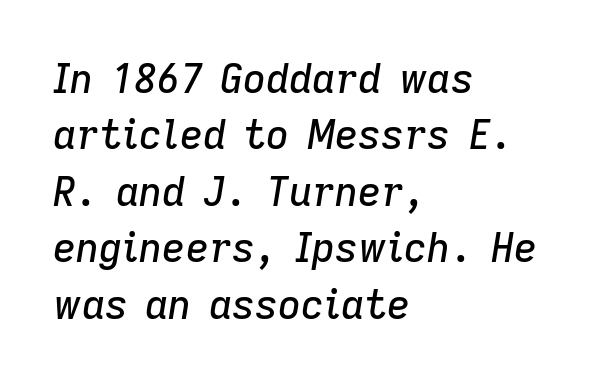
Q: Is the text italic (slanted)? A: Yes, it leans right by about 9 degrees.
Q: Is the text underlined? A: No.
Q: How is the paragraph aligned? A: Left-aligned.
Q: Is the spacing between letters normal or unusually wide? A: Normal.
Q: Is the spacing between lines tight, normal or loose? A: Normal.
Q: Width (condensed, normal, or wide)? A: Normal.
Q: Stroke contrast? A: Low.
Q: x-height? A: Medium.
Q: Monospaced? A: No.
